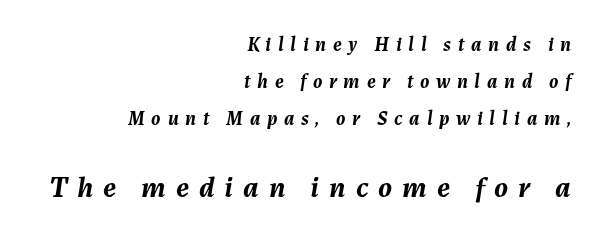
The image shows 30 px semibold type, italic (leaning right); set right-aligned, line spacing 1.84x, unusually wide letter spacing (+0.33 em), not underlined; the second (bottom) block is 1.5x larger; medium stroke contrast and a medium x-height.
